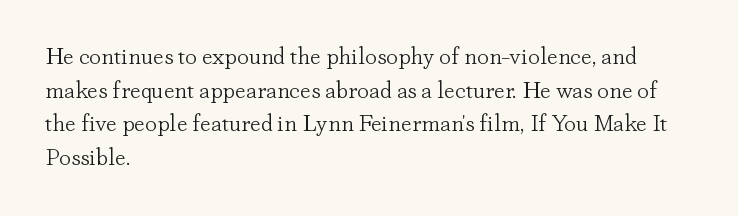
The image shows 24 px text type, upright; set left-aligned, normal line spacing (1.4x), normal letter spacing, not underlined.
